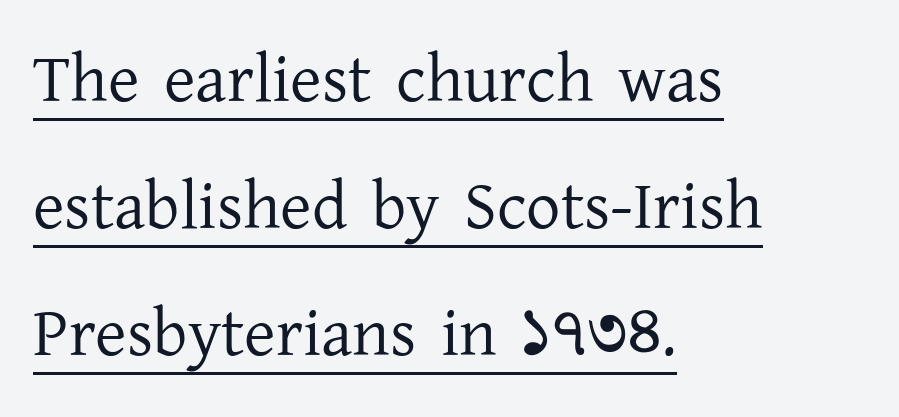
{"serif": "yes", "italic": "no", "bold": "no", "weight": "regular", "width": "normal", "stroke_contrast": "low", "x_height": "medium", "monospaced": "no", "underline": "yes", "align": "left", "line_spacing_ratio": 1.87, "letter_spacing": "normal", "letter_spacing_em": 0.0, "glyph_px": 68}
